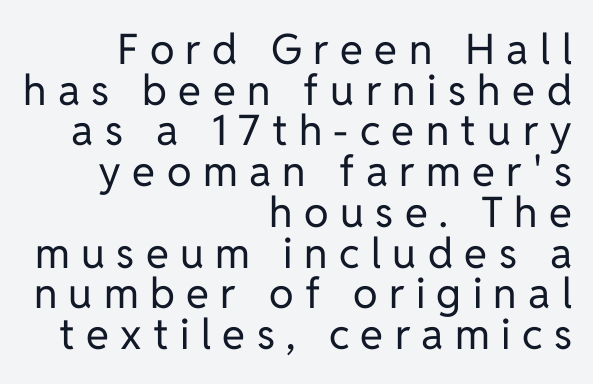
{"serif": "no", "italic": "no", "bold": "no", "weight": "regular", "width": "normal", "stroke_contrast": "low", "x_height": "medium", "monospaced": "no", "underline": "no", "align": "right", "line_spacing": "tight", "line_spacing_ratio": 0.97, "letter_spacing": "wide", "letter_spacing_em": 0.27, "glyph_px": 42}
